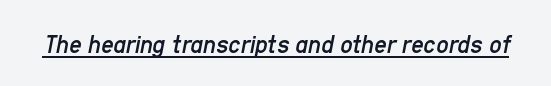
The image shows 27 px text type, italic (leaning right); set normal letter spacing, underlined.
